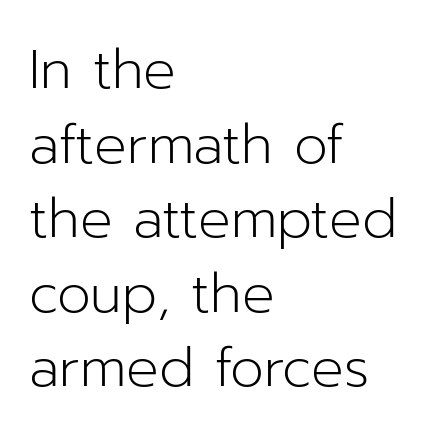
Heaviness? Minimal to ordinary, like unemphasized prose. Think of a printed novel: that variable character pitch is what you see here. Examine the stroke ends and you'll find no serifs. The lines sit at an ordinary, default distance from one another. Reading down the block, your eye returns to a fixed left position each line. Students, note that the glyphs here touch the page at normal intervals.
